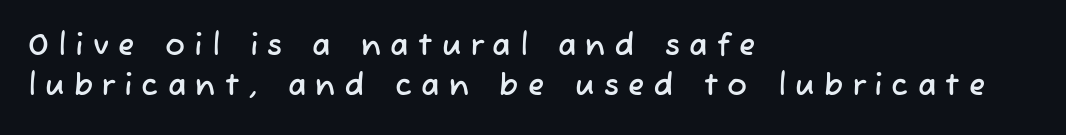
The image shows 30 px sans-serif type; set left-aligned, normal line spacing (1.34x), unusually wide letter spacing (+0.31 em), not underlined; low stroke contrast and a medium x-height.
